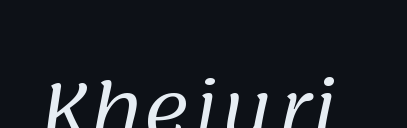
Q: Is the text bold? A: No.
Q: Is the typeface a serif or a sans-serif typeface? A: Sans-serif.
Q: Is the text underlined? A: Yes.
Q: Is the spacing between letters normal or unusually wide? A: Normal.
Q: Width (condensed, normal, or wide)? A: Normal.
Q: Stroke contrast? A: Low.
Q: x-height? A: Large.
Q: Monospaced? A: No.
